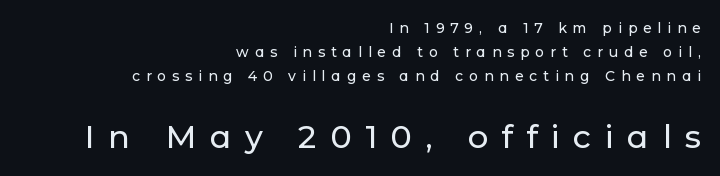
{"serif": "no", "italic": "no", "width": "normal", "stroke_contrast": "low", "x_height": "medium", "monospaced": "no", "underline": "no", "align": "right", "line_spacing_ratio": 1.72, "letter_spacing": "wide", "letter_spacing_em": 0.42, "larger_block": "second", "size_ratio": 2.29, "glyph_px": 32}
